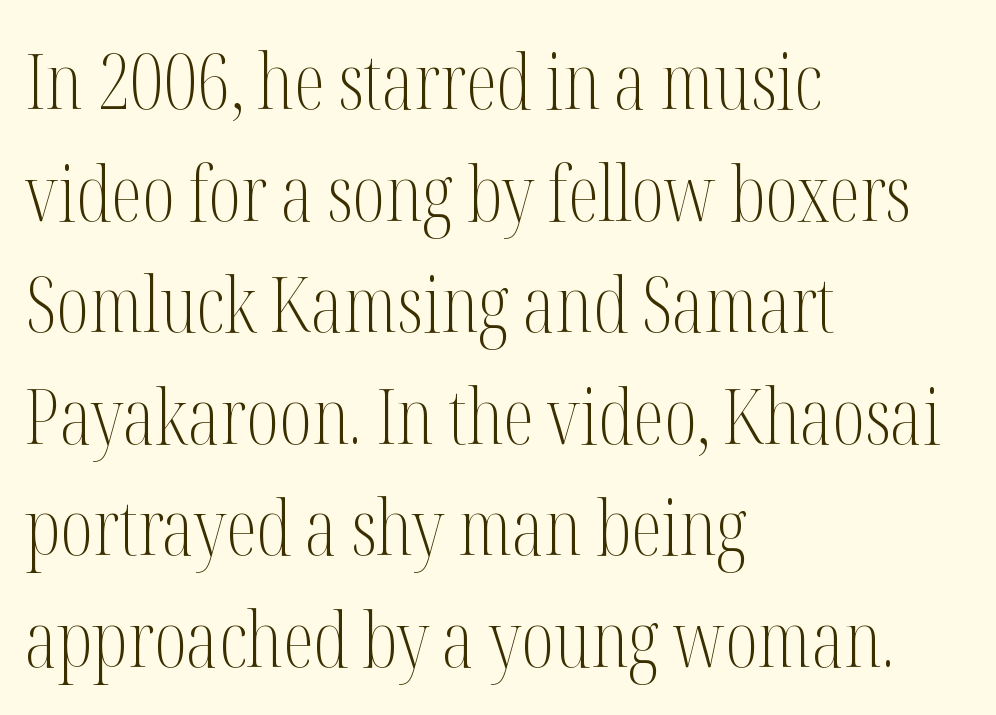
The image shows 78 px light, condensed serif type, upright; set left-aligned, normal line spacing (1.43x), normal letter spacing, not underlined; medium stroke contrast and a medium x-height.
